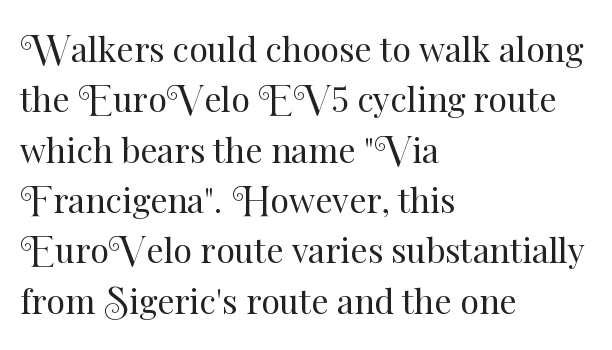
The image shows 34 px regular-weight type, upright; set left-aligned, normal line spacing (1.48x), normal letter spacing, not underlined; medium stroke contrast and a small x-height.
